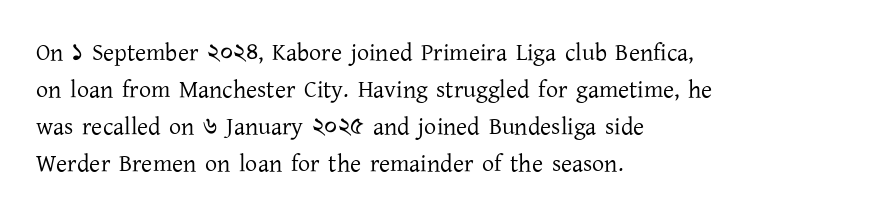
Q: Is the text bold? A: No.
Q: Is the text italic (slanted)? A: No, it is upright.
Q: Is the text underlined? A: No.
Q: How is the paragraph aligned? A: Left-aligned.
Q: Is the spacing between letters normal or unusually wide? A: Normal.
Q: Is the spacing between lines tight, normal or loose? A: Normal.
